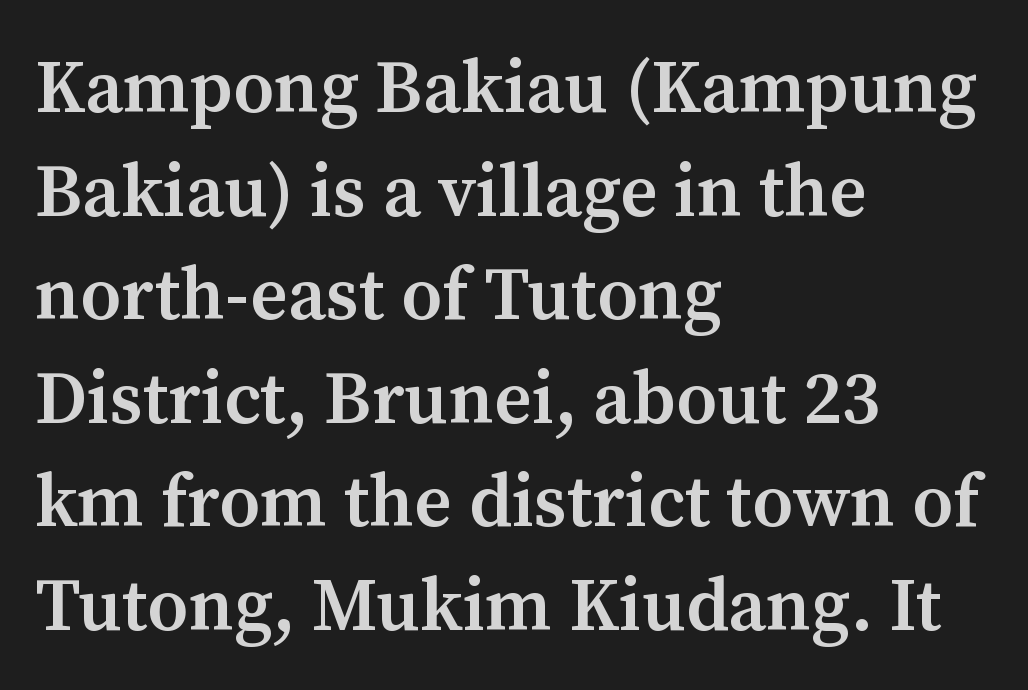
The image shows 74 px semibold serif type, upright; set left-aligned, normal line spacing (1.4x), normal letter spacing, not underlined; medium stroke contrast and a medium x-height.
